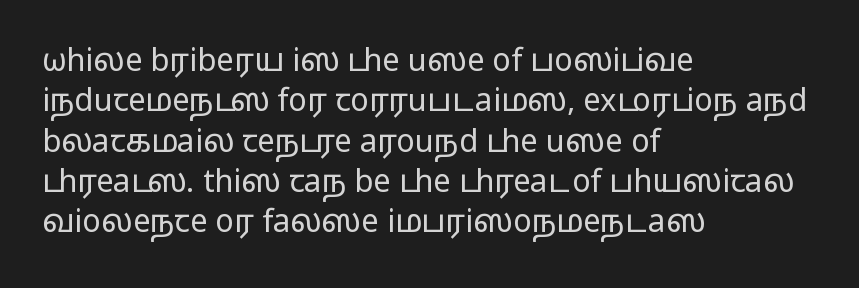
Q: Is the text bold? A: No.
Q: Is the text italic (slanted)? A: No, it is upright.
Q: Is the typeface a serif or a sans-serif typeface? A: Sans-serif.
Q: Is the text underlined? A: No.
Q: How is the paragraph aligned? A: Left-aligned.
Q: Is the spacing between letters normal or unusually wide? A: Normal.
Q: Is the spacing between lines tight, normal or loose? A: Normal.
Q: Width (condensed, normal, or wide)? A: Wide.
Q: Stroke contrast? A: Low.
Q: x-height? A: Medium.
Q: Monospaced? A: No.
